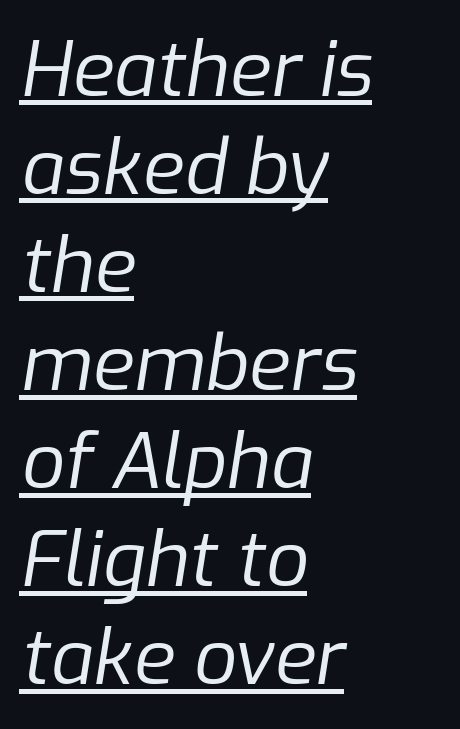
Q: Is the text bold? A: No.
Q: Is the text italic (slanted)? A: Yes, it leans right by about 9 degrees.
Q: Is the text underlined? A: Yes.
Q: How is the paragraph aligned? A: Left-aligned.
Q: Is the spacing between letters normal or unusually wide? A: Normal.
Q: Is the spacing between lines tight, normal or loose? A: Normal.
Q: Width (condensed, normal, or wide)? A: Normal.
Q: Stroke contrast? A: Low.
Q: x-height? A: Medium.
Q: Monospaced? A: No.
